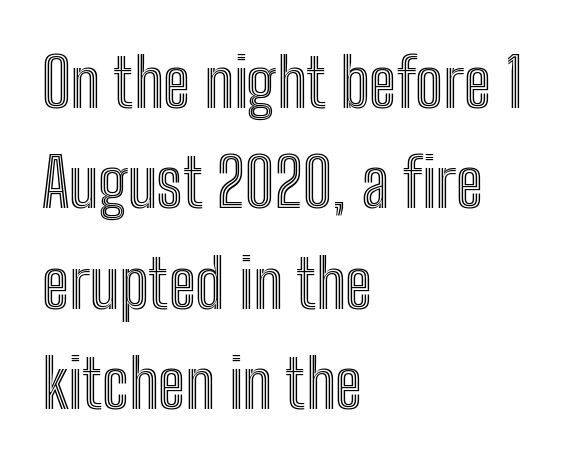
Plain, unruled lines of type. The paragraph shown leans on its left margin. If you measured baseline to baseline, you'd find a middling distance. Is there any slant? The stems are plumb. Caption: standard tracking, unaltered.
